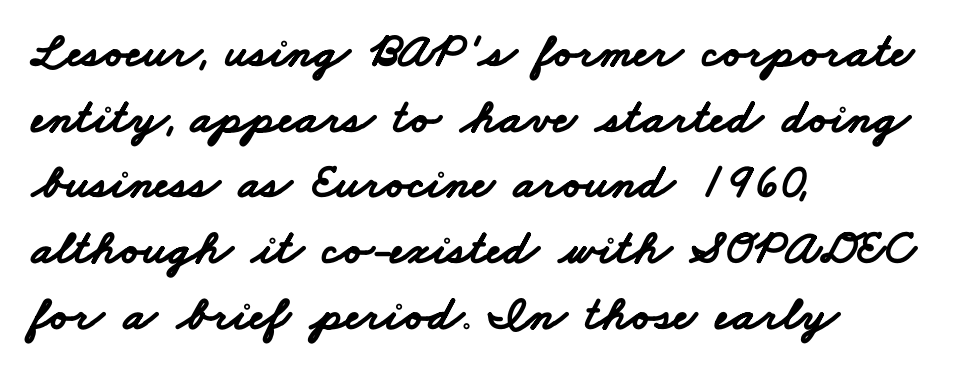
{"serif": "no", "bold": "yes", "weight": "bold", "width": "wide", "stroke_contrast": "low", "x_height": "small", "monospaced": "no", "underline": "no", "align": "left", "line_spacing": "normal", "line_spacing_ratio": 1.34, "letter_spacing": "normal", "letter_spacing_em": 0.0, "glyph_px": 49}
